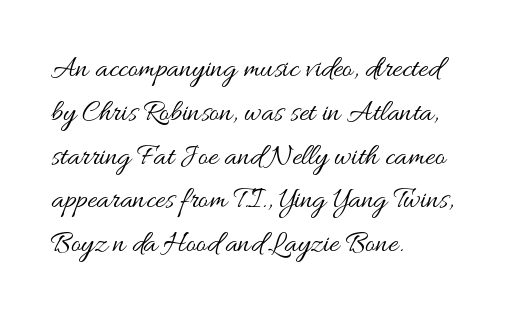
Q: Is the text bold? A: No.
Q: Is the text italic (slanted)? A: Yes.
Q: Is the text underlined? A: No.
Q: How is the paragraph aligned? A: Left-aligned.
Q: Is the spacing between letters normal or unusually wide? A: Normal.
Q: Is the spacing between lines tight, normal or loose? A: Normal.
Q: Width (condensed, normal, or wide)? A: Wide.
Q: Stroke contrast? A: Medium.
Q: x-height? A: Small.
Q: Monospaced? A: No.
